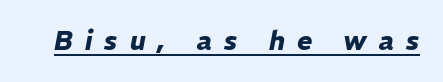
{"italic": "yes", "lean": "right", "slant_degrees": 11, "bold": "yes", "underline": "yes", "letter_spacing": "wide", "letter_spacing_em": 0.46, "glyph_px": 26}
